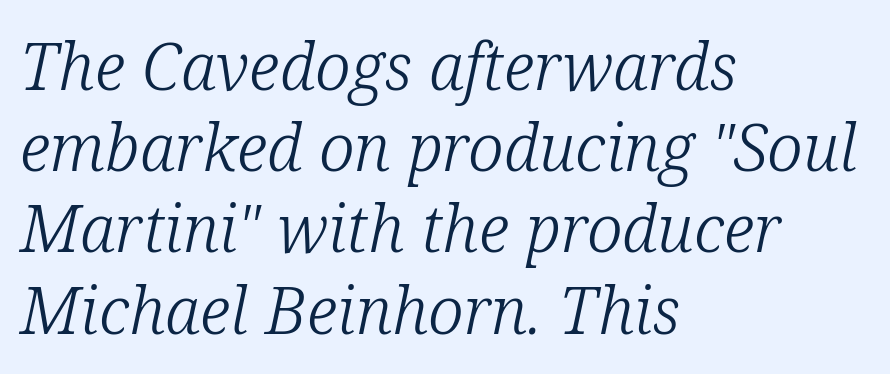
Q: Is the text bold? A: No.
Q: Is the text italic (slanted)? A: Yes, it leans right by about 12 degrees.
Q: Is the typeface a serif or a sans-serif typeface? A: Serif.
Q: Is the text underlined? A: No.
Q: How is the paragraph aligned? A: Left-aligned.
Q: Is the spacing between letters normal or unusually wide? A: Normal.
Q: Is the spacing between lines tight, normal or loose? A: Normal.
Q: Width (condensed, normal, or wide)? A: Normal.
Q: Stroke contrast? A: Low.
Q: x-height? A: Medium.
Q: Monospaced? A: No.
